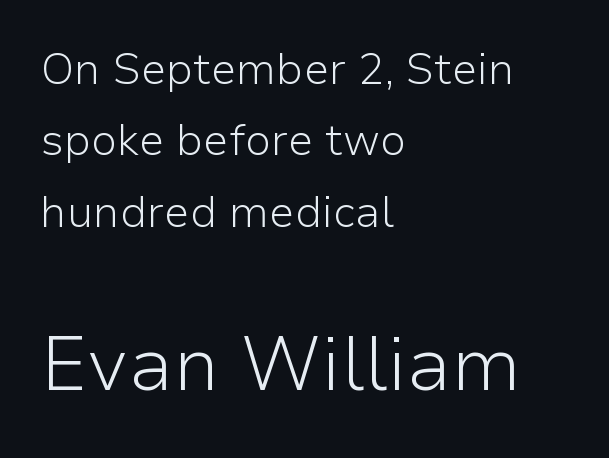
The image shows 75 px light sans-serif type, upright; set left-aligned, normal line spacing (1.66x), normal letter spacing, not underlined; the second (bottom) block is 1.74x larger; low stroke contrast and a medium x-height.
